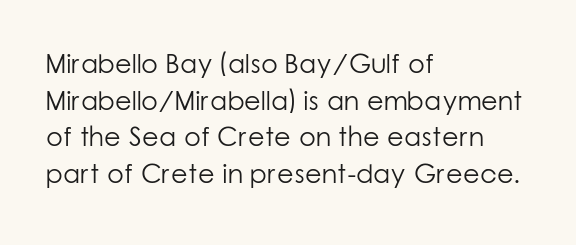
The image shows 27 px text type, upright; set left-aligned, normal line spacing (1.36x), normal letter spacing, not underlined.
